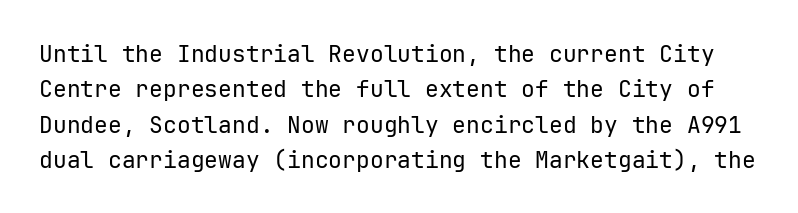
Q: Is the text bold? A: No.
Q: Is the text italic (slanted)? A: No, it is upright.
Q: Is the text underlined? A: No.
Q: Is the spacing between letters normal or unusually wide? A: Normal.
Q: Is the spacing between lines tight, normal or loose? A: Normal.
